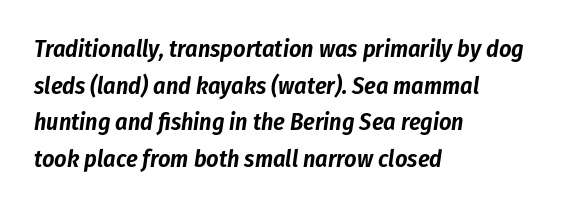
The image shows 24 px text type, italic (leaning right); set left-aligned, normal line spacing (1.53x), normal letter spacing, not underlined.
